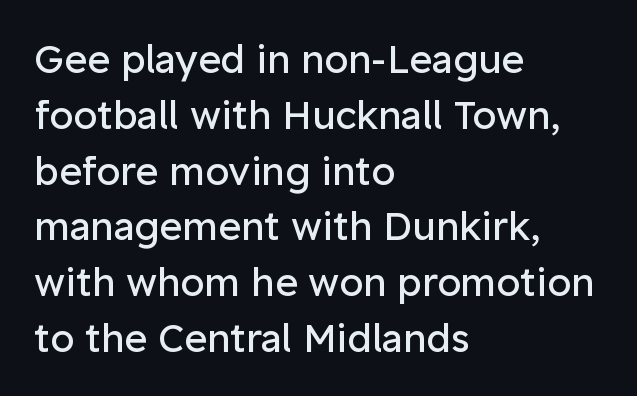
Q: Is the text bold? A: No.
Q: Is the text italic (slanted)? A: No, it is upright.
Q: Is the typeface a serif or a sans-serif typeface? A: Sans-serif.
Q: Is the text underlined? A: No.
Q: How is the paragraph aligned? A: Left-aligned.
Q: Is the spacing between letters normal or unusually wide? A: Normal.
Q: Is the spacing between lines tight, normal or loose? A: Normal.
Q: Width (condensed, normal, or wide)? A: Normal.
Q: Stroke contrast? A: Low.
Q: x-height? A: Medium.
Q: Monospaced? A: No.
